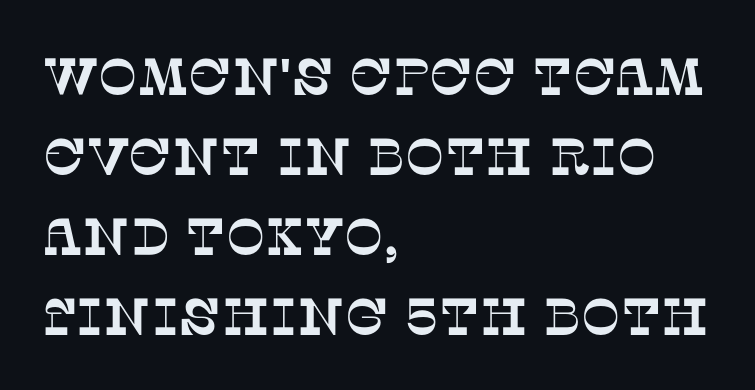
The image shows 52 px serif type; set left-aligned, normal line spacing (1.54x), normal letter spacing, not underlined; low stroke contrast and a large x-height.
